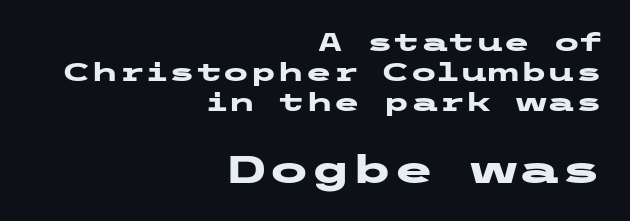
You could call the tracking neutral — neither tight nor loose. Type size steps up from the first block to the second. When letters stand straight like this, we call the style roman or upright. Set as a true bold cut, around the 700 mark. Check where the strokes stop: nothing finishes them off — pure sans.
